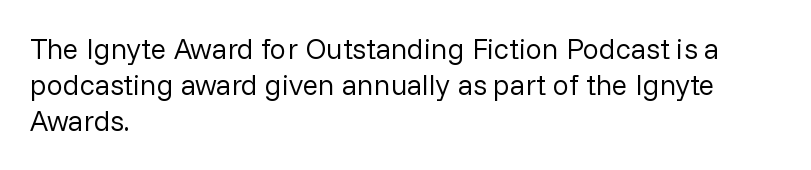
The passage shown is not bold in any degree. This rendering features lettering with no underline. Tall strokes in this sample are plumb rather than angled. Alignment: flush left. Notice how descenders clear the ascenders below comfortably — that's standard leading.
